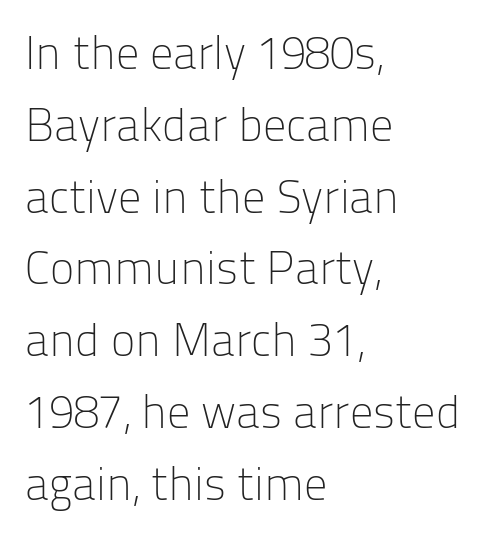
This sample has the flowing, uneven cadence of proportional lettering. Ascenders rise straight up at ninety degrees. The type is set solid horizontally, with unmodified tracking. Classification — sans serif. Does the copy run flush right? No — it runs flush left. Successive baselines arrive at the customary interval.
